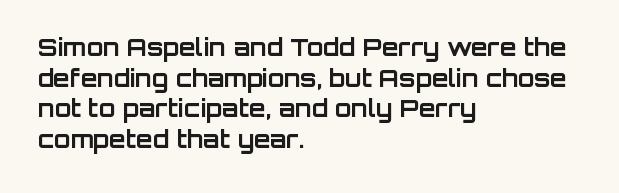
Q: Is the text bold? A: Yes.
Q: Is the text italic (slanted)? A: No, it is upright.
Q: Is the text underlined? A: No.
Q: How is the paragraph aligned? A: Left-aligned.
Q: Is the spacing between letters normal or unusually wide? A: Normal.
Q: Is the spacing between lines tight, normal or loose? A: Normal.
